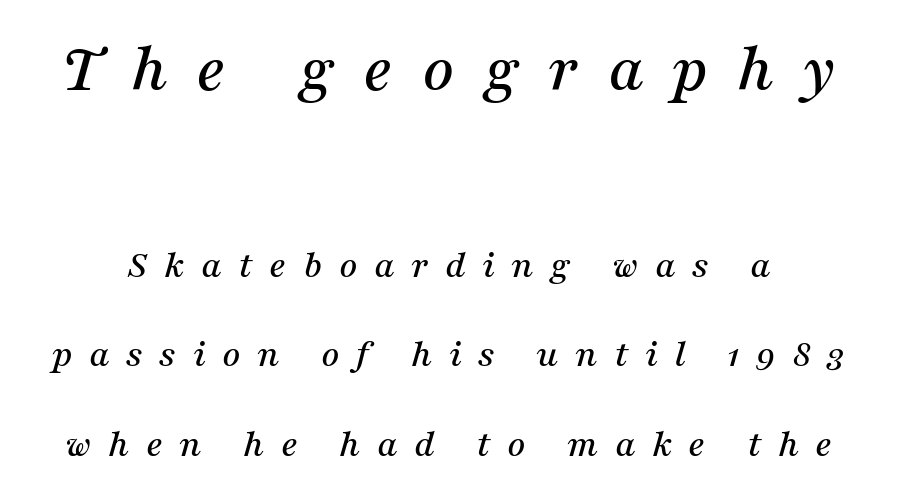
{"serif": "yes", "italic": "yes", "lean": "right", "slant_degrees": 16, "width": "normal", "stroke_contrast": "medium", "x_height": "medium", "monospaced": "no", "underline": "no", "line_spacing": "loose", "line_spacing_ratio": 2.24, "letter_spacing": "wide", "letter_spacing_em": 0.41, "larger_block": "first", "size_ratio": 1.75, "glyph_px": 70}
